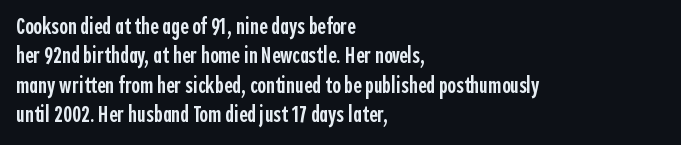
Q: Is the text bold? A: Semi-bold.
Q: Is the text italic (slanted)? A: No, it is upright.
Q: Is the text underlined? A: No.
Q: How is the paragraph aligned? A: Left-aligned.
Q: Is the spacing between letters normal or unusually wide? A: Normal.
Q: Is the spacing between lines tight, normal or loose? A: Normal.
